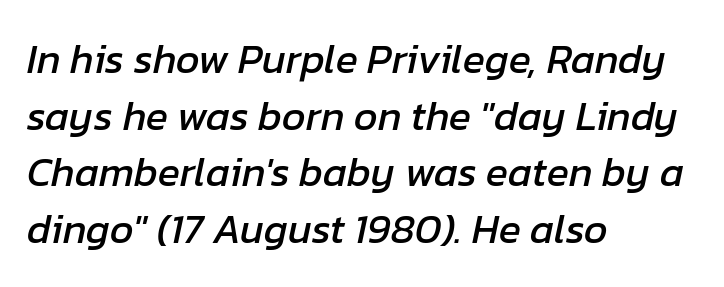
Each new line begins a customary step beneath the previous one. The space beneath each line is pristine and unruled. Tall strokes in this sample are angled rather than plumb. The gaps between neighbouring characters are ordinary and unremarkable. The ragged edge is on the right, which tells us the setting is flush left.
